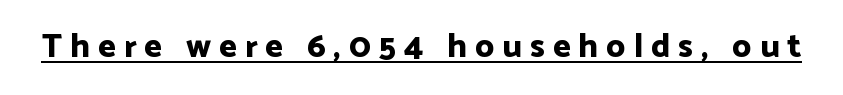
{"serif": "no", "italic": "no", "bold": "yes", "weight": "bold", "width": "normal", "stroke_contrast": "low", "x_height": "medium", "monospaced": "no", "underline": "yes", "letter_spacing": "wide", "letter_spacing_em": 0.25, "glyph_px": 33}
